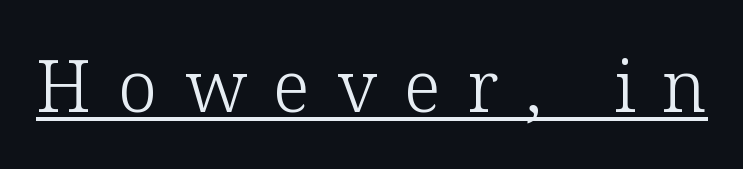
Q: Is the text bold? A: No.
Q: Is the text italic (slanted)? A: No, it is upright.
Q: Is the typeface a serif or a sans-serif typeface? A: Serif.
Q: Is the text underlined? A: Yes.
Q: Is the spacing between letters normal or unusually wide? A: Unusually wide.
Q: Width (condensed, normal, or wide)? A: Normal.
Q: Stroke contrast? A: Low.
Q: x-height? A: Medium.
Q: Monospaced? A: No.
